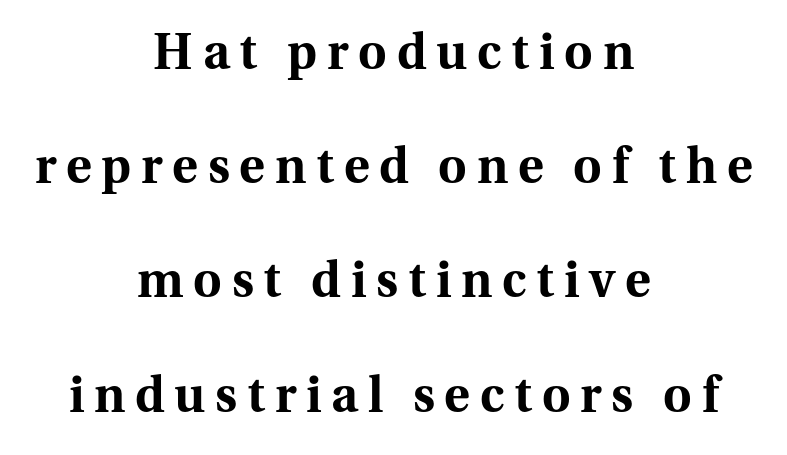
The image shows 49 px bold serif type, upright; set centered, loose line spacing (2.33x), unusually wide letter spacing (+0.2 em), not underlined; medium stroke contrast and a medium x-height.
